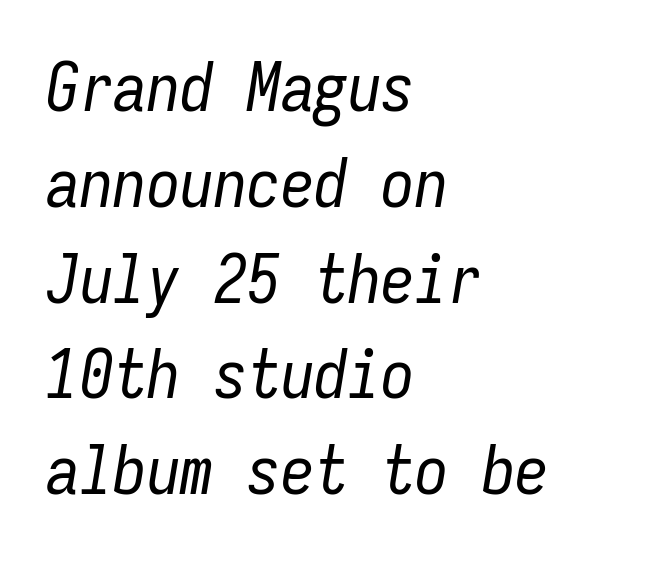
Q: Is the text bold? A: No.
Q: Is the text italic (slanted)? A: Yes, it leans right by about 9 degrees.
Q: Is the text underlined? A: No.
Q: How is the paragraph aligned? A: Left-aligned.
Q: Is the spacing between letters normal or unusually wide? A: Normal.
Q: Is the spacing between lines tight, normal or loose? A: Normal.
Q: Width (condensed, normal, or wide)? A: Condensed.
Q: Stroke contrast? A: Low.
Q: x-height? A: Medium.
Q: Monospaced? A: Yes.
